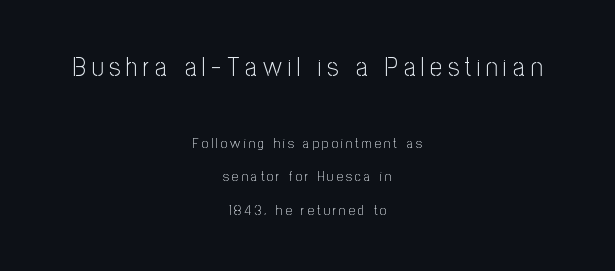
{"italic": "no", "bold": "no", "underline": "no", "align": "center", "line_spacing": "loose", "line_spacing_ratio": 2.39, "letter_spacing": "wide", "letter_spacing_em": 0.22, "larger_block": "first", "size_ratio": 1.86, "glyph_px": 26}
